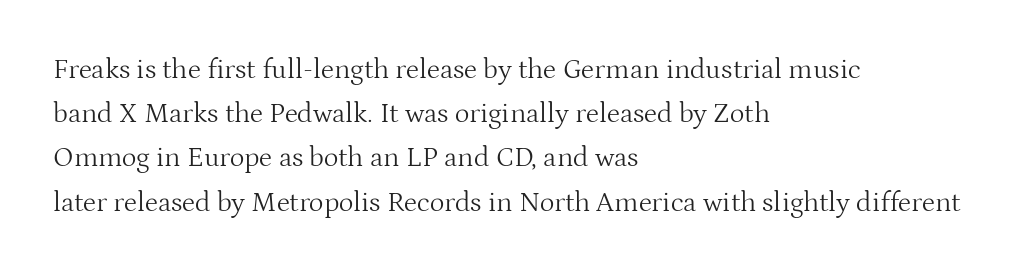
Any mark beneath the type? The region is blank. Weight: in the light-to-regular range. This is roman type, the default non-slanted kind. Typographically, this falls in the serif category. Spacing verdict: proportional, widths tailored to each character.
